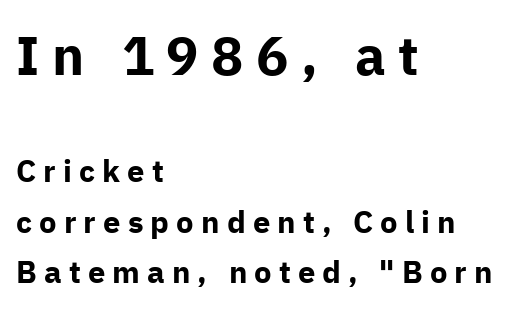
Q: Is the text bold? A: Yes.
Q: Is the text italic (slanted)? A: No, it is upright.
Q: Is the typeface a serif or a sans-serif typeface? A: Sans-serif.
Q: Is the text underlined? A: No.
Q: How is the paragraph aligned? A: Left-aligned.
Q: Is the spacing between letters normal or unusually wide? A: Unusually wide.
Q: Is the spacing between lines tight, normal or loose? A: Normal.
Q: Which block of text is set in a larger size, the first (top) or the second (bottom)? A: The first (top) one.
Q: Width (condensed, normal, or wide)? A: Normal.
Q: Stroke contrast? A: Low.
Q: x-height? A: Medium.
Q: Monospaced? A: No.
